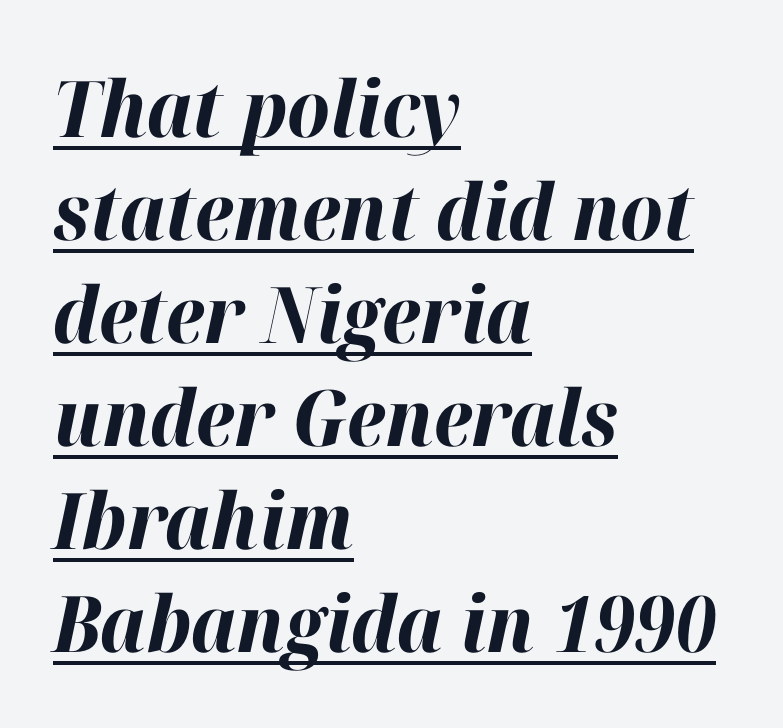
{"italic": "yes", "lean": "right", "slant_degrees": 12, "bold": "yes", "weight": "bold", "width": "normal", "stroke_contrast": "high", "x_height": "medium", "monospaced": "no", "underline": "yes", "align": "left", "line_spacing": "normal", "line_spacing_ratio": 1.32, "letter_spacing": "normal", "letter_spacing_em": 0.0, "glyph_px": 78}
